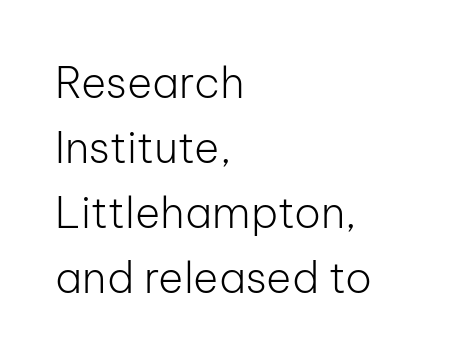
The passage shown has conventional tracking throughout. Here the designer chose a conventional face with non-uniform glyph widths. No heavy texture on the line: the type isn't bold. The lines sit at an ordinary, default distance from one another.
